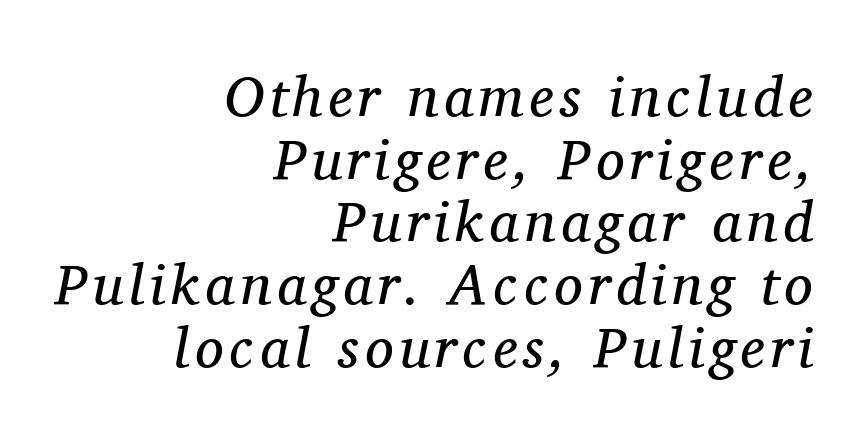
The image shows 57 px regular-weight serif type, italic (leaning right); set right-aligned, tight line spacing (1.1x), not underlined; medium stroke contrast and a medium x-height.
